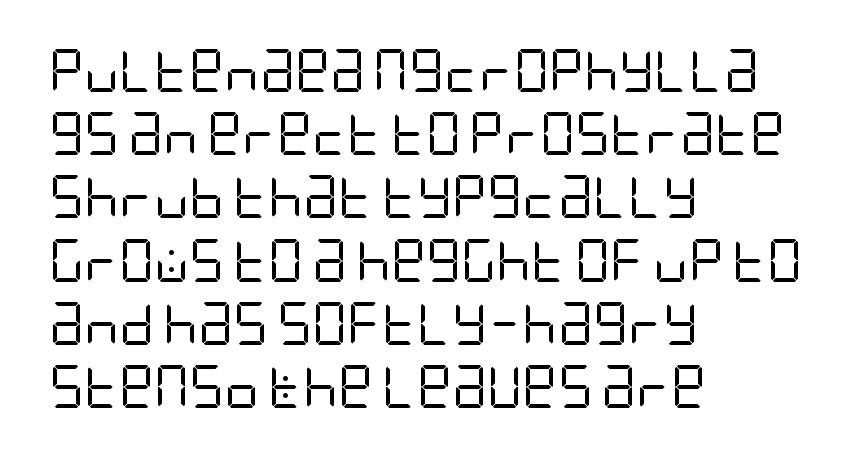
{"serif": "no", "italic": "no", "bold": "no", "weight": "regular", "width": "condensed", "stroke_contrast": "low", "x_height": "large", "underline": "no", "align": "left", "line_spacing": "normal", "line_spacing_ratio": 1.47, "letter_spacing": "normal", "letter_spacing_em": 0.0, "glyph_px": 43}
